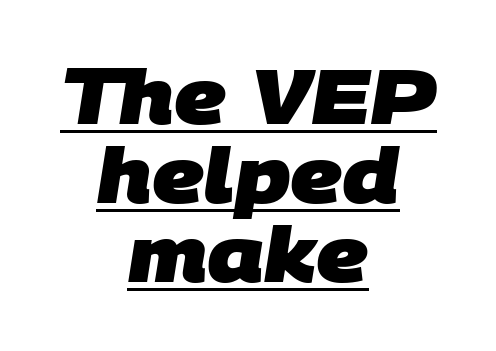
{"serif": "no", "bold": "yes", "weight": "heavy", "width": "normal", "stroke_contrast": "low", "x_height": "large", "monospaced": "no", "underline": "yes", "align": "center", "line_spacing": "tight", "line_spacing_ratio": 1.04, "letter_spacing": "normal", "letter_spacing_em": 0.0, "glyph_px": 76}
